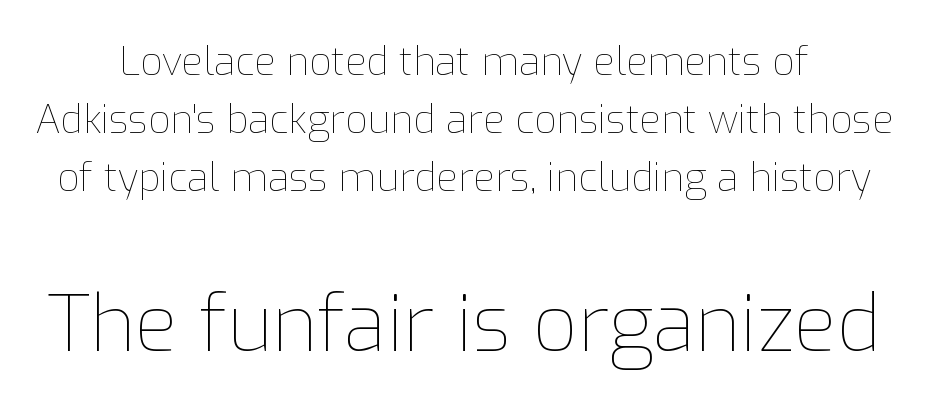
{"italic": "no", "bold": "no", "weight": "thin", "width": "normal", "stroke_contrast": "low", "x_height": "medium", "monospaced": "no", "underline": "no", "line_spacing": "normal", "line_spacing_ratio": 1.49, "letter_spacing": "normal", "letter_spacing_em": 0.0, "larger_block": "second", "size_ratio": 2.0, "glyph_px": 78}
